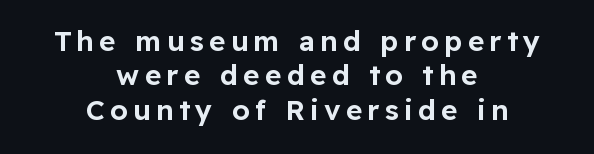
These lines are rendered in a variable-pitch font. Every stem runs plumb, perpendicular to the baseline. This rendering uses center alignment, leaving both contours irregular but symmetric. This sample uses a sans-serif face. The passage shown is not underscored anywhere.
